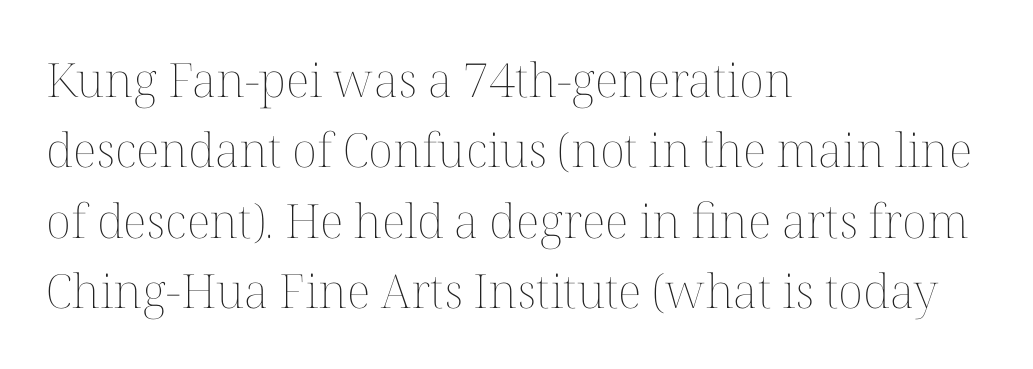
{"italic": "no", "bold": "no", "weight": "thin", "width": "normal", "stroke_contrast": "medium", "x_height": "medium", "monospaced": "no", "underline": "no", "align": "left", "line_spacing": "normal", "line_spacing_ratio": 1.5, "letter_spacing": "normal", "letter_spacing_em": 0.0, "glyph_px": 47}
